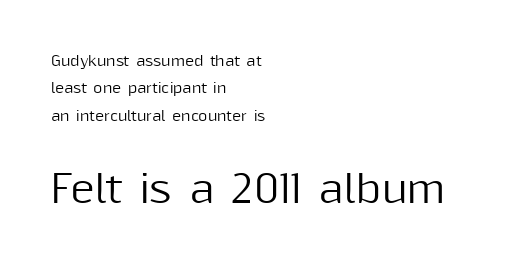
This layout puts the modest block above and the oversized block below. Tracking value appears to be zero — textbook default spacing. No word sits above an underline. The lines are quadded left. Each letter keeps its own natural width here, so spacing adapts to shape.
